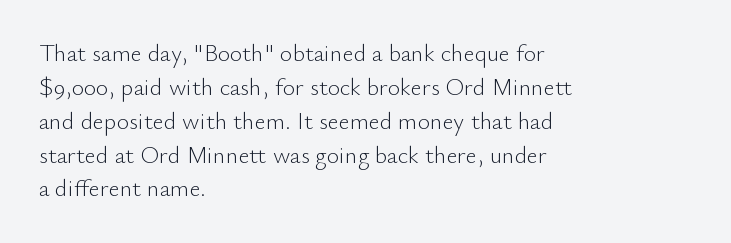
Q: Is the text bold? A: No.
Q: Is the text italic (slanted)? A: No, it is upright.
Q: Is the text underlined? A: No.
Q: How is the paragraph aligned? A: Left-aligned.
Q: Is the spacing between letters normal or unusually wide? A: Normal.
Q: Is the spacing between lines tight, normal or loose? A: Normal.
